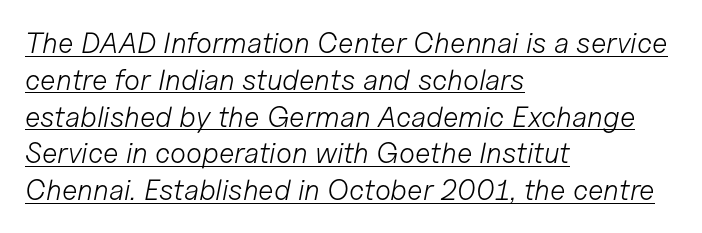
In designer terms, the underline attribute is active on this setting. You could not count columns in this text — the font is proportionally spaced. Every character sits at an angle, as italics do. What's the leading like? Ordinary, nothing unusual. The ragged edge is on the right, which tells us the setting is flush left.
